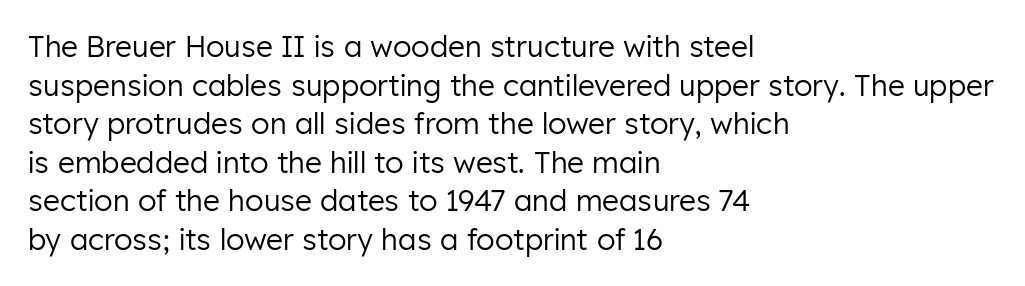
Q: Is the text bold? A: No.
Q: Is the text italic (slanted)? A: No, it is upright.
Q: Is the typeface a serif or a sans-serif typeface? A: Sans-serif.
Q: Is the text underlined? A: No.
Q: How is the paragraph aligned? A: Left-aligned.
Q: Is the spacing between letters normal or unusually wide? A: Normal.
Q: Is the spacing between lines tight, normal or loose? A: Normal.
Q: Width (condensed, normal, or wide)? A: Normal.
Q: Stroke contrast? A: Low.
Q: x-height? A: Medium.
Q: Monospaced? A: No.
